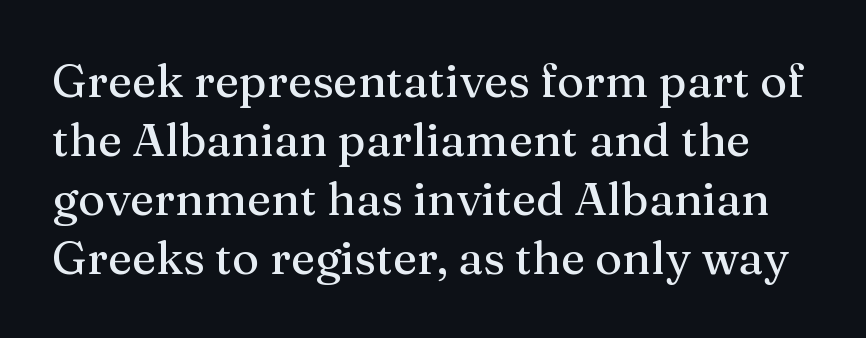
The image shows 46 px serif type, upright; set normal line spacing (1.28x), normal letter spacing, not underlined; medium stroke contrast and a medium x-height.
